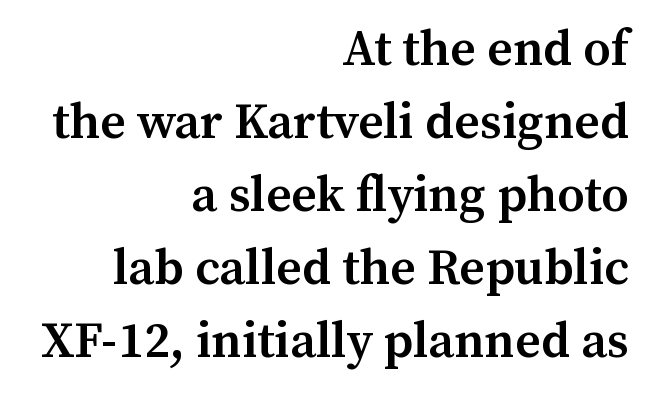
Descender tails drop into unmarked territory. Is there much room between lines? A standard amount, neither cramped nor airy. Think of a printed novel: that variable character pitch is what you see here. In terms of posture, this sample is upright.
